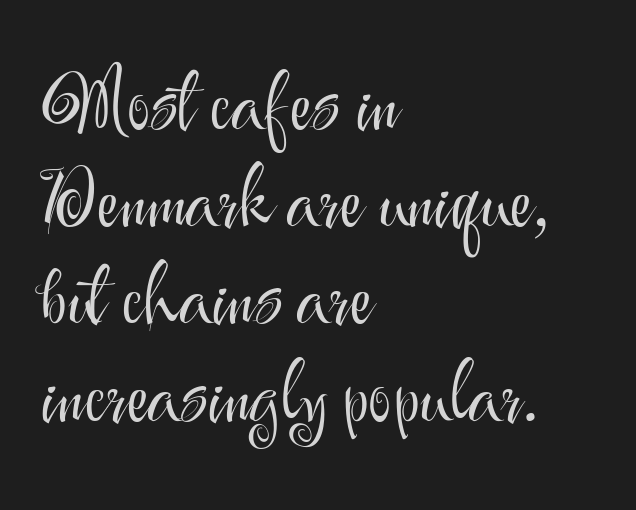
Just letters on the line, the space beneath them empty. Think of a printed novel: that variable character pitch is what you see here. Unbolded letterforms with no extra heft. The letters sit at their default tracking, neither squeezed nor spread.
